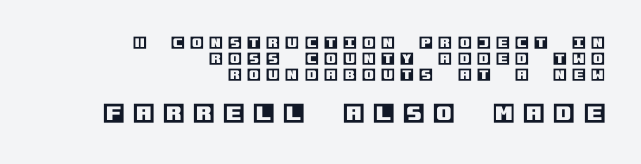
Someone cranked the tracking dial way up on this one. Nobody drew a line under any word here. Between these two stacked blocks, the lower one wins on size. Designer's note — italics off, roman on.
